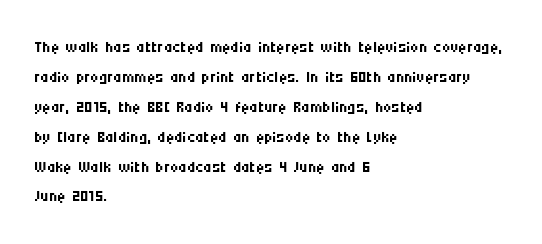
{"italic": "no", "bold": "no", "underline": "no", "align": "left", "line_spacing": "normal", "line_spacing_ratio": 1.3, "letter_spacing": "normal", "letter_spacing_em": 0.0, "glyph_px": 23}
